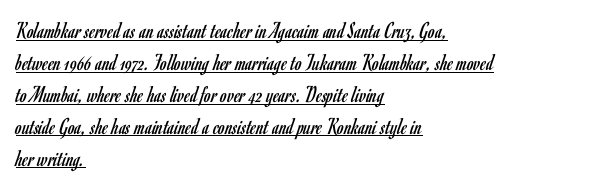
The image shows 24 px text type; set left-aligned, normal line spacing (1.33x), normal letter spacing, underlined.
